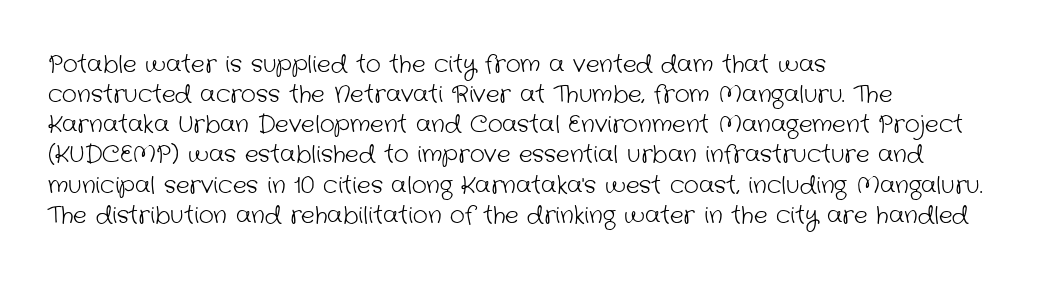
{"bold": "no", "underline": "no", "align": "left", "line_spacing": "normal", "line_spacing_ratio": 1.31, "letter_spacing": "normal", "letter_spacing_em": 0.0, "glyph_px": 23}
